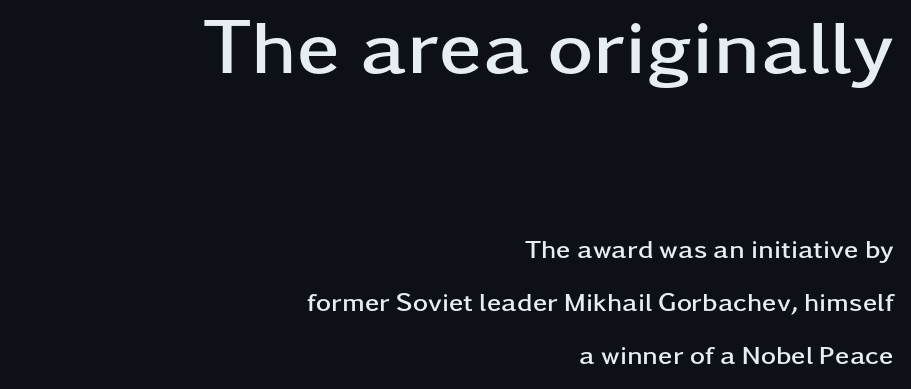
Q: Is the text bold? A: Yes.
Q: Is the text italic (slanted)? A: No, it is upright.
Q: Is the typeface a serif or a sans-serif typeface? A: Sans-serif.
Q: Is the text underlined? A: No.
Q: How is the paragraph aligned? A: Right-aligned.
Q: Is the spacing between letters normal or unusually wide? A: Normal.
Q: Is the spacing between lines tight, normal or loose? A: Loose.
Q: Which block of text is set in a larger size, the first (top) or the second (bottom)? A: The first (top) one.
Q: Width (condensed, normal, or wide)? A: Wide.
Q: Stroke contrast? A: Low.
Q: x-height? A: Medium.
Q: Monospaced? A: No.
